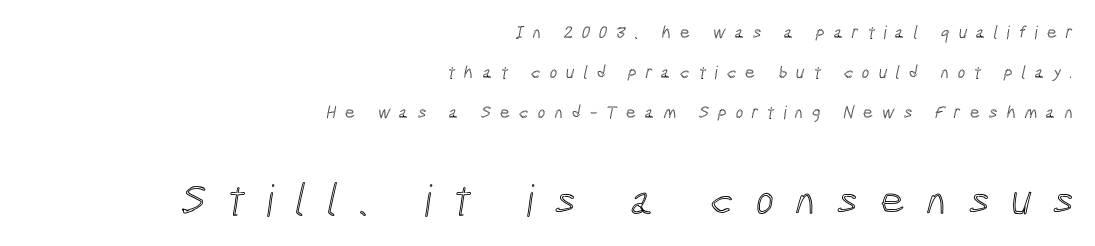
{"width": "condensed", "x_height": "medium", "monospaced": "no", "underline": "no", "align": "right", "line_spacing": "loose", "line_spacing_ratio": 2.21, "letter_spacing": "wide", "letter_spacing_em": 0.49, "larger_block": "second", "size_ratio": 2.44, "glyph_px": 44}
